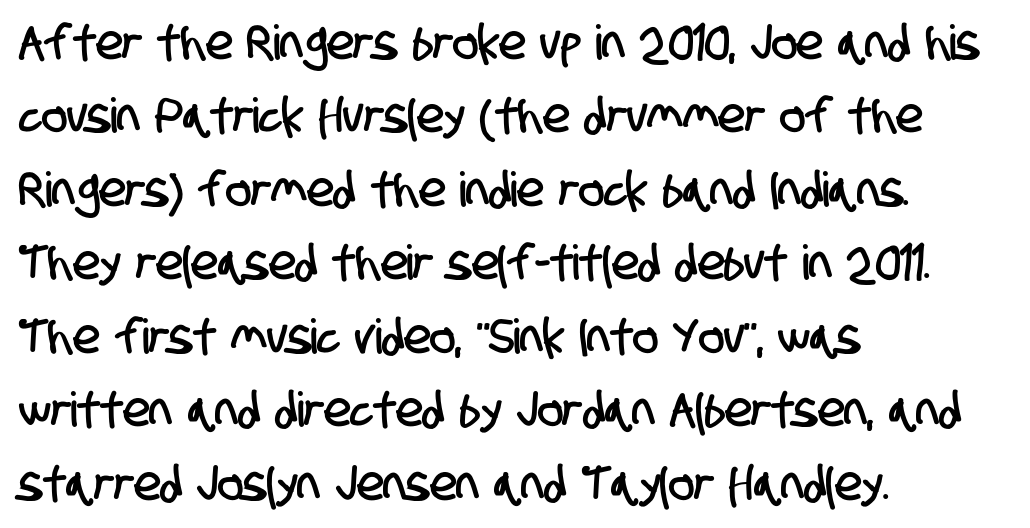
One-word summary of the alignment: left. Examine the stroke ends and you'll find no serifs. How are the letters spaced? Ordinarily, with no added tracking. The passage shown is typed in a proportional face where columns would drift. The zone under the glyphs is completely vacant. Line spacing here is normal.
